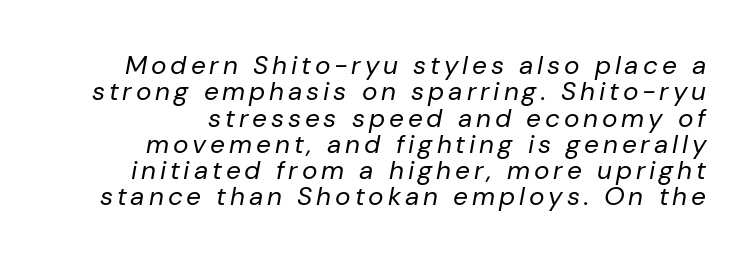
{"italic": "yes", "lean": "right", "slant_degrees": 10, "bold": "no", "underline": "no", "line_spacing": "tight", "line_spacing_ratio": 1.01, "glyph_px": 26}
